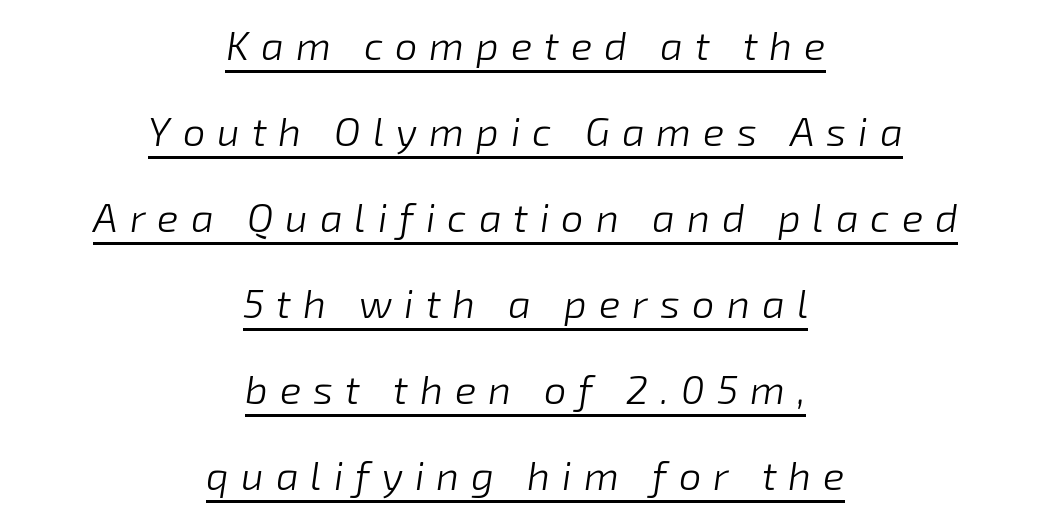
Counters stay open thanks to moderate or lighter strokes. In terms of letterspacing, this is a distinctly airy, spread setting. The passage shown is typed in a proportional face where columns would drift. Is the type slanted? Yes — the strokes lean at a clear angle. Compared with a flush-left layout, this one balances lines on the center instead.
